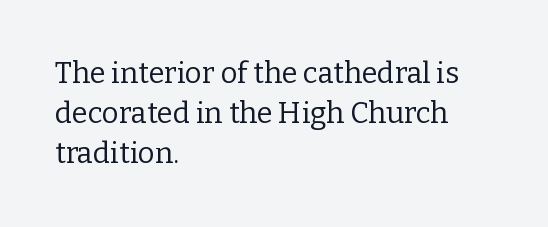
{"serif": "yes", "italic": "no", "bold": "no", "weight": "regular", "width": "normal", "stroke_contrast": "low", "x_height": "medium", "monospaced": "no", "underline": "no", "align": "left", "line_spacing": "normal", "line_spacing_ratio": 1.38, "letter_spacing": "normal", "letter_spacing_em": 0.0, "glyph_px": 29}
